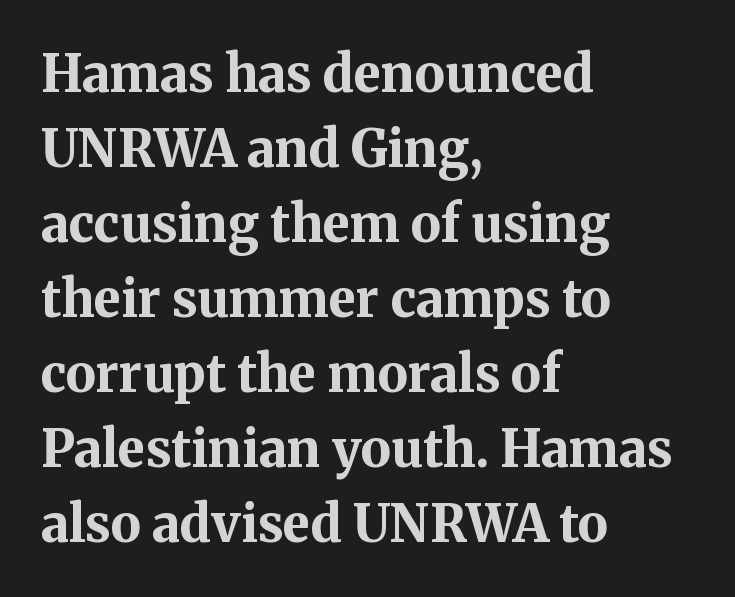
No italicization has been applied; the sample stays upright. A typesetter would call this zero additional tracking. Check the space under the baseline: it is left empty. The passage shown is typed in a proportional face where columns would drift. Reading down the column, the eye jumps a familiar distance to each next line. Layout note: lines flush left.
